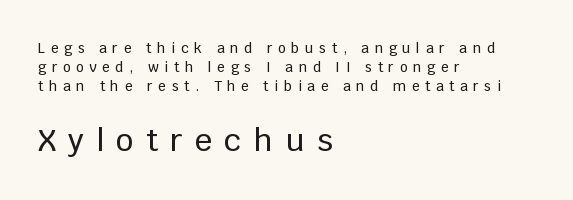
{"serif": "no", "italic": "no", "width": "normal", "stroke_contrast": "low", "x_height": "large", "monospaced": "no", "underline": "no", "align": "left", "line_spacing": "normal", "line_spacing_ratio": 1.35, "letter_spacing": "wide", "letter_spacing_em": 0.39, "larger_block": "second", "size_ratio": 2.21, "glyph_px": 31}
